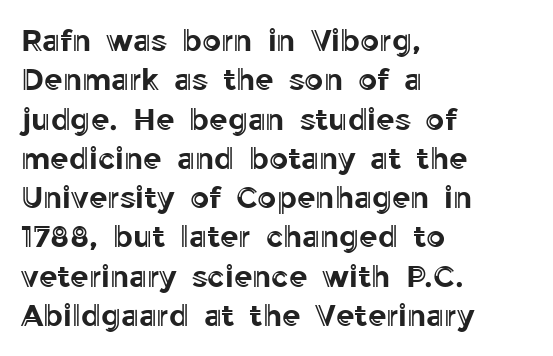
Q: Is the text italic (slanted)? A: No, it is upright.
Q: Is the text underlined? A: No.
Q: How is the paragraph aligned? A: Left-aligned.
Q: Is the spacing between letters normal or unusually wide? A: Normal.
Q: Is the spacing between lines tight, normal or loose? A: Normal.
Q: Width (condensed, normal, or wide)? A: Normal.
Q: x-height? A: Medium.
Q: Monospaced? A: No.
